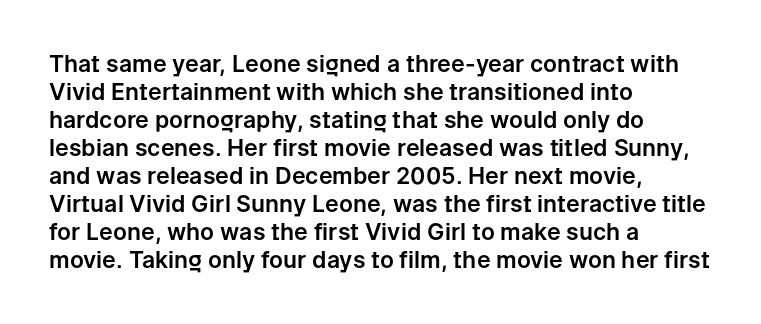
The image shows 23 px text type, upright; set left-aligned, line spacing 1.22x, normal letter spacing, not underlined.
